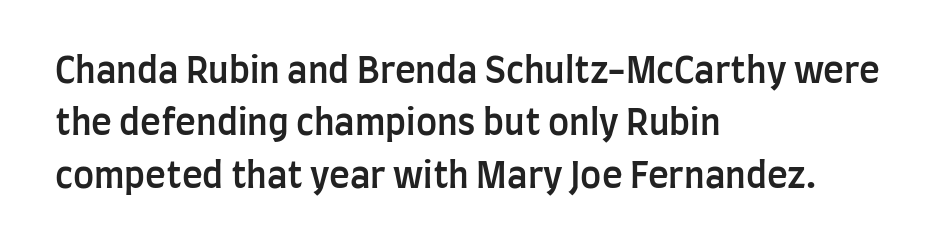
Q: Is the text bold? A: Semi-bold.
Q: Is the text italic (slanted)? A: No, it is upright.
Q: Is the typeface a serif or a sans-serif typeface? A: Sans-serif.
Q: Is the text underlined? A: No.
Q: How is the paragraph aligned? A: Left-aligned.
Q: Is the spacing between letters normal or unusually wide? A: Normal.
Q: Is the spacing between lines tight, normal or loose? A: Normal.
Q: Width (condensed, normal, or wide)? A: Condensed.
Q: Stroke contrast? A: Low.
Q: x-height? A: Large.
Q: Monospaced? A: No.
